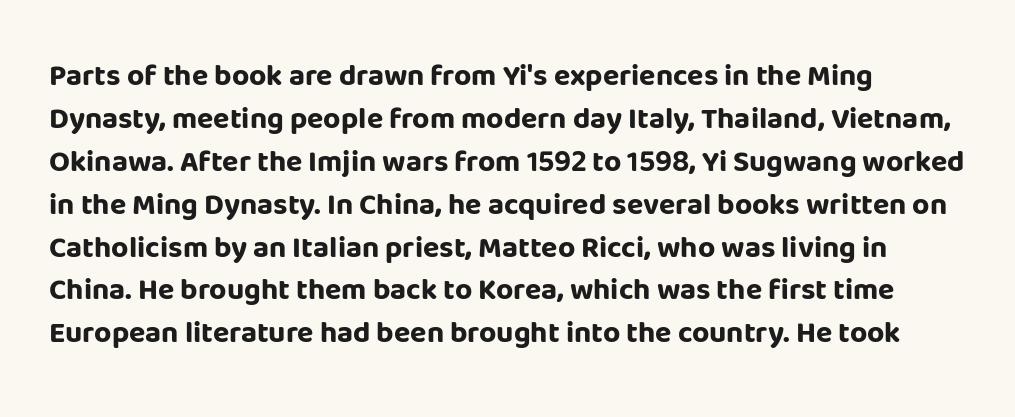
{"serif": "no", "italic": "no", "bold": "yes", "weight": "bold", "width": "normal", "stroke_contrast": "low", "x_height": "large", "monospaced": "no", "underline": "no", "align": "left", "line_spacing": "normal", "line_spacing_ratio": 1.43, "letter_spacing": "normal", "letter_spacing_em": 0.0, "glyph_px": 30}
